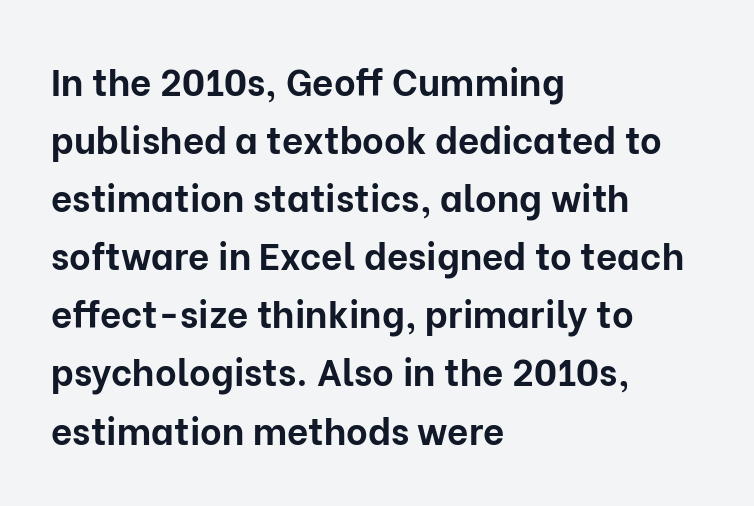
{"serif": "no", "italic": "no", "bold": "yes", "weight": "bold", "width": "normal", "stroke_contrast": "low", "x_height": "medium", "monospaced": "no", "underline": "no", "align": "left", "line_spacing": "normal", "line_spacing_ratio": 1.57, "letter_spacing": "normal", "letter_spacing_em": 0.0, "glyph_px": 37}
